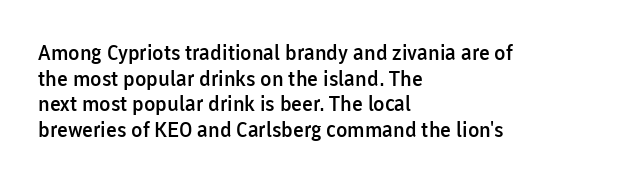
Nobody drew a line under any word here. The letters stand straight up with perfectly vertical stems. Emphasis by weight is partial: semibold. Nobody touched the tracking dial on this one. Compared with a centered layout, this one pins lines to the left instead.
